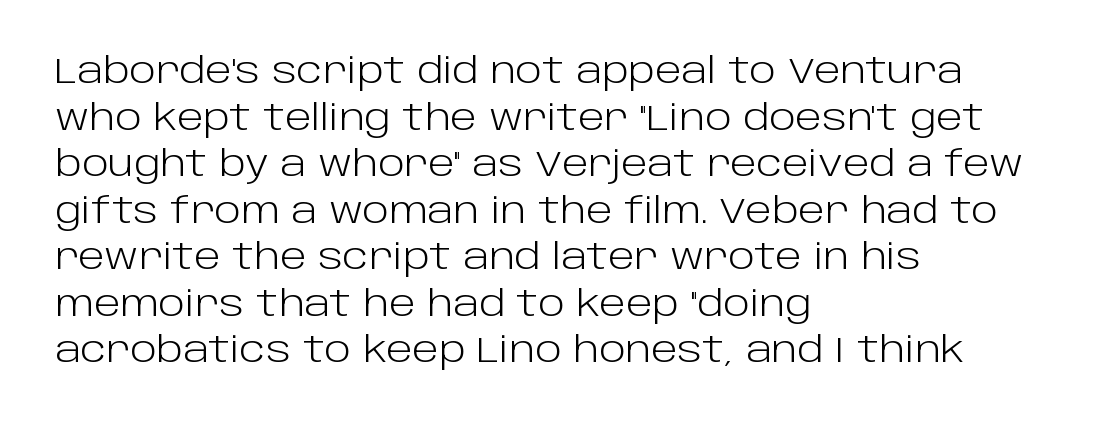
{"serif": "no", "italic": "no", "bold": "no", "weight": "light", "width": "normal", "stroke_contrast": "low", "x_height": "large", "monospaced": "no", "underline": "no", "align": "left", "line_spacing": "normal", "line_spacing_ratio": 1.33, "letter_spacing": "normal", "letter_spacing_em": 0.0, "glyph_px": 35}
